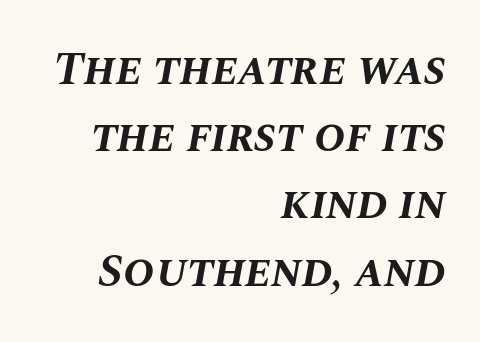
The area under the type is left untouched. In terms of posture, this sample is oblique. Proportional: the letters do not fall into vertical columns. Regarding leading, the lines here are spaced in the standard way.
